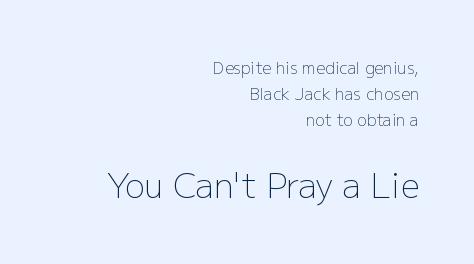
Nobody touched the tracking dial on this one. Summary of weight: not heavy and not bold. Clear beneath every line of the passage. Type size steps up from the first block to the second.
